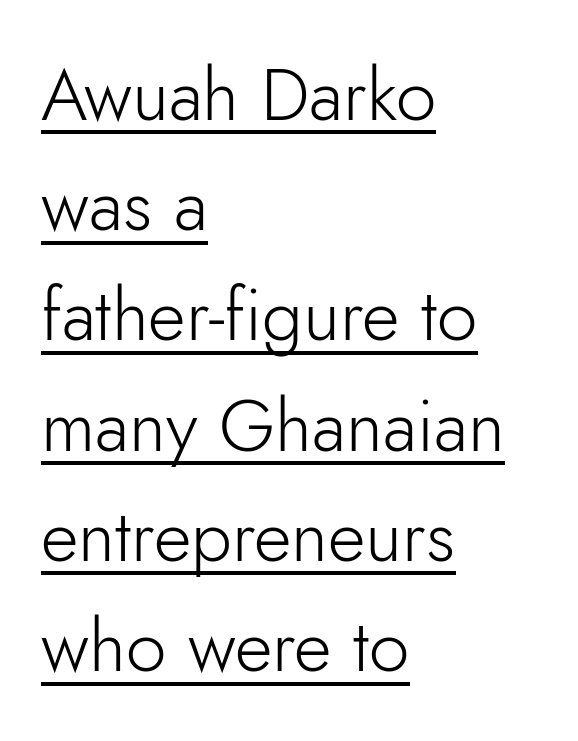
Q: Is the text bold? A: No.
Q: Is the text italic (slanted)? A: No, it is upright.
Q: Is the typeface a serif or a sans-serif typeface? A: Sans-serif.
Q: Is the text underlined? A: Yes.
Q: How is the paragraph aligned? A: Left-aligned.
Q: Is the spacing between letters normal or unusually wide? A: Normal.
Q: Is the spacing between lines tight, normal or loose? A: Normal.
Q: Width (condensed, normal, or wide)? A: Normal.
Q: Stroke contrast? A: Low.
Q: x-height? A: Small.
Q: Monospaced? A: No.
